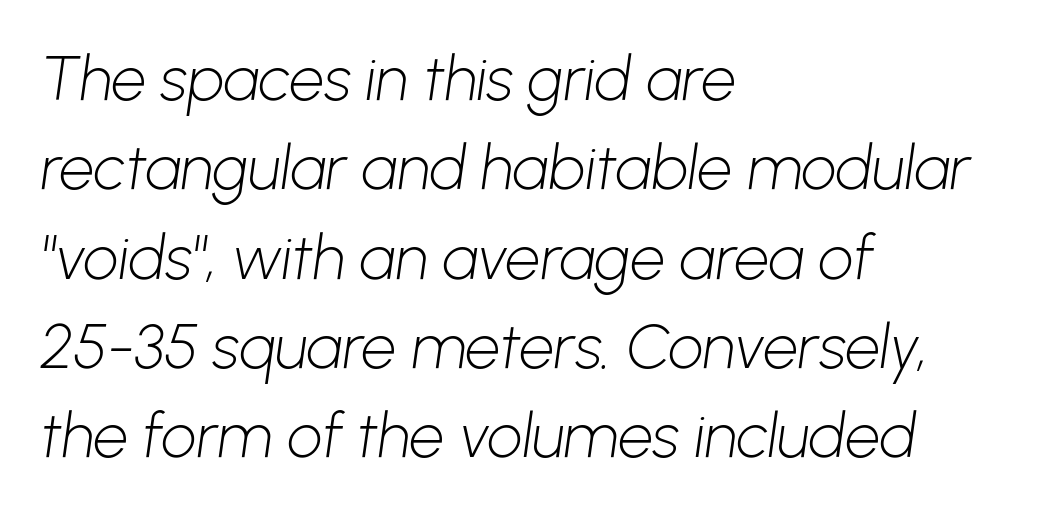
The image shows 62 px light sans-serif type; set left-aligned, normal line spacing (1.44x), normal letter spacing, not underlined; low stroke contrast and a medium x-height.
